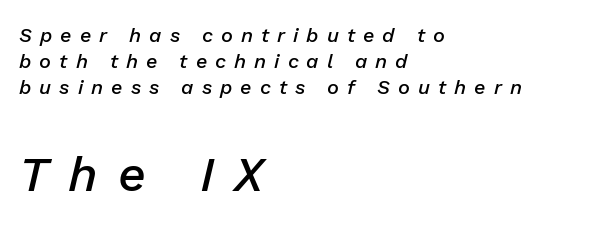
The strip under each line holds only bare page. The axis of the letterforms is tilted away from vertical. The lines sit at an ordinary, default distance from one another. A student would notice the bottom passage is typeset larger than what precedes it. The letterforms stand isolated, each surrounded by extra space.
